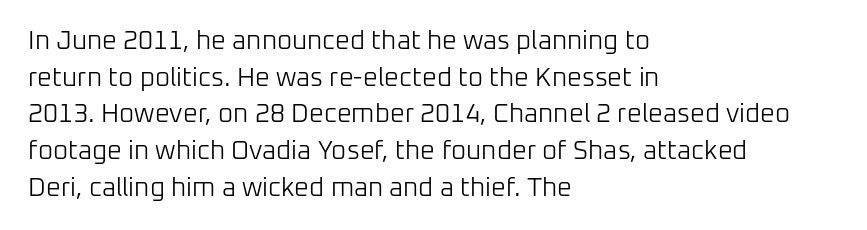
{"italic": "no", "bold": "no", "underline": "no", "align": "left", "line_spacing": "normal", "line_spacing_ratio": 1.41, "letter_spacing": "normal", "letter_spacing_em": 0.0, "glyph_px": 26}
